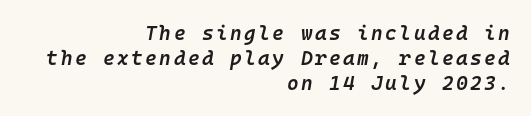
The image shows 20 px text type, italic (leaning right); set right-aligned, line spacing 1.24x, not underlined.
